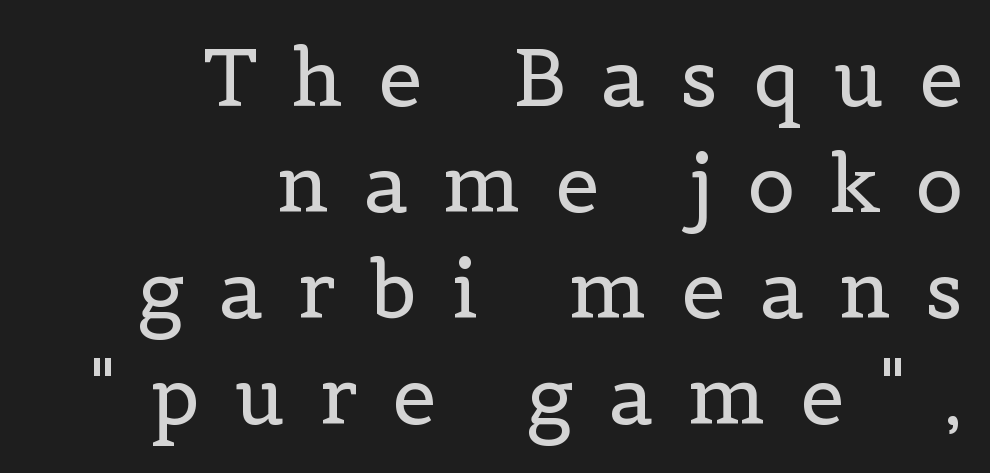
Rule under the text: the space is simply empty. Style check: upright. Each letter keeps its own natural width here, so spacing adapts to shape. The passage shown stacks its lines at a standard gap.
